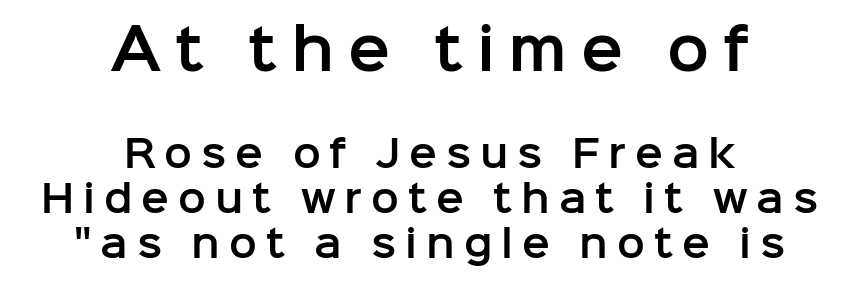
{"serif": "no", "italic": "no", "width": "normal", "stroke_contrast": "low", "x_height": "medium", "monospaced": "no", "underline": "no", "align": "center", "line_spacing_ratio": 1.22, "letter_spacing": "wide", "letter_spacing_em": 0.24, "larger_block": "first", "size_ratio": 1.51, "glyph_px": 56}
